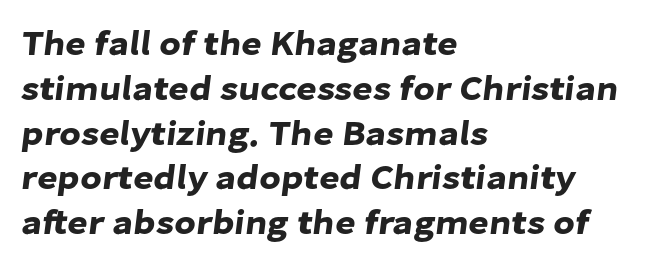
{"serif": "no", "width": "normal", "stroke_contrast": "low", "x_height": "medium", "monospaced": "no", "underline": "no", "align": "left", "line_spacing": "normal", "line_spacing_ratio": 1.28, "letter_spacing": "normal", "letter_spacing_em": 0.0, "glyph_px": 35}
